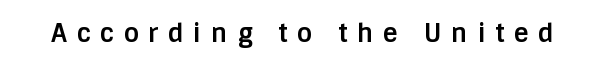
The image shows 25 px bold type, upright; set unusually wide letter spacing (+0.39 em), not underlined.
